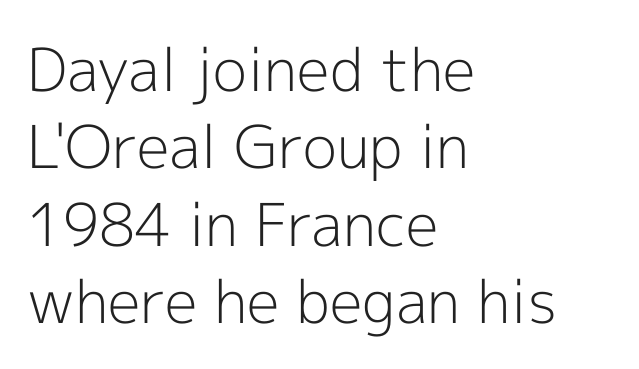
The image shows 59 px light sans-serif type, upright; set left-aligned, normal line spacing (1.31x), normal letter spacing, not underlined; a medium x-height.
